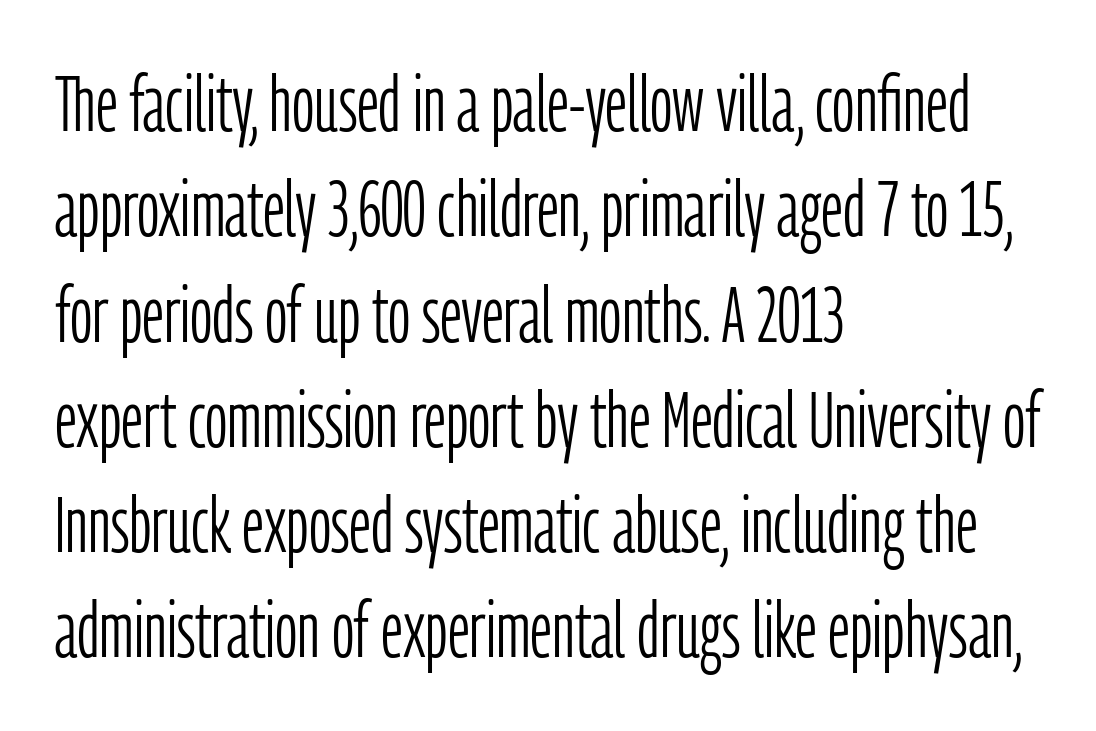
Q: Is the text bold? A: No.
Q: Is the text italic (slanted)? A: No, it is upright.
Q: Is the typeface a serif or a sans-serif typeface? A: Sans-serif.
Q: Is the text underlined? A: No.
Q: How is the paragraph aligned? A: Left-aligned.
Q: Is the spacing between letters normal or unusually wide? A: Normal.
Q: Is the spacing between lines tight, normal or loose? A: Normal.
Q: Width (condensed, normal, or wide)? A: Condensed.
Q: Stroke contrast? A: Low.
Q: x-height? A: Medium.
Q: Monospaced? A: No.
